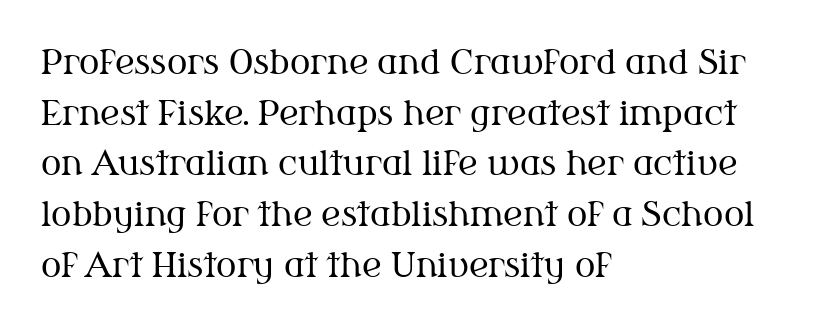
The type sits square on the baseline with zero lean. The strip under each line holds only bare page. The letterforms sit at book weight or below. Is there much room between lines? A standard amount, neither cramped nor airy. Letter spacing: default. Here the designer chose a conventional face with non-uniform glyph widths.
